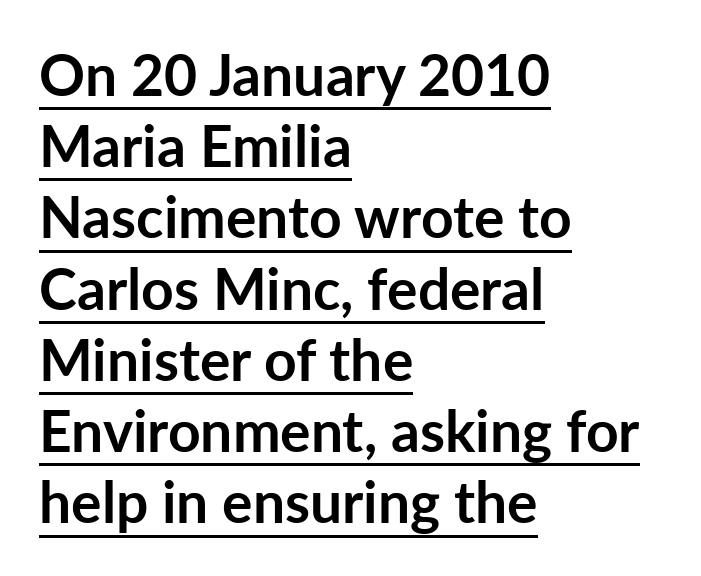
The image shows 57 px semibold sans-serif type, upright; set left-aligned, normal line spacing (1.25x), normal letter spacing, underlined; low stroke contrast and a medium x-height.
